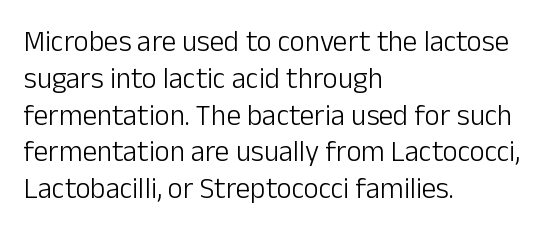
{"serif": "no", "italic": "no", "bold": "no", "weight": "light", "width": "normal", "stroke_contrast": "low", "x_height": "medium", "monospaced": "no", "underline": "no", "align": "left", "line_spacing": "normal", "line_spacing_ratio": 1.27, "letter_spacing": "normal", "letter_spacing_em": 0.0, "glyph_px": 29}
